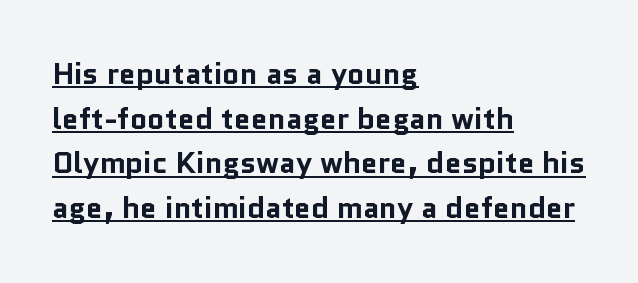
Ascenders rise straight up at ninety degrees. Heavy, bold letterforms. The rendering uses the underline text-decoration. These lines are composed in type without serifs.
